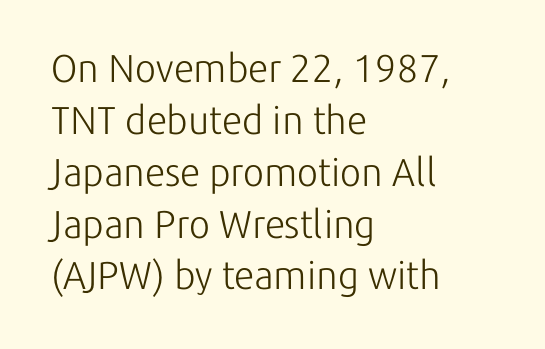
Q: Is the text bold? A: No.
Q: Is the text italic (slanted)? A: No, it is upright.
Q: Is the typeface a serif or a sans-serif typeface? A: Sans-serif.
Q: Is the text underlined? A: No.
Q: How is the paragraph aligned? A: Left-aligned.
Q: Is the spacing between letters normal or unusually wide? A: Normal.
Q: Is the spacing between lines tight, normal or loose? A: Normal.
Q: Width (condensed, normal, or wide)? A: Normal.
Q: Stroke contrast? A: Low.
Q: x-height? A: Medium.
Q: Monospaced? A: No.
